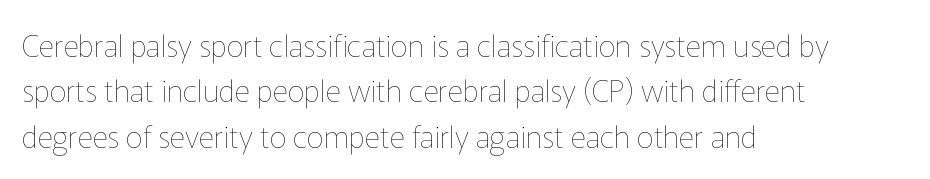
{"italic": "no", "bold": "no", "weight": "thin", "width": "normal", "stroke_contrast": "low", "x_height": "medium", "monospaced": "no", "underline": "no", "align": "left", "line_spacing": "normal", "line_spacing_ratio": 1.51, "letter_spacing": "normal", "letter_spacing_em": 0.0, "glyph_px": 30}
